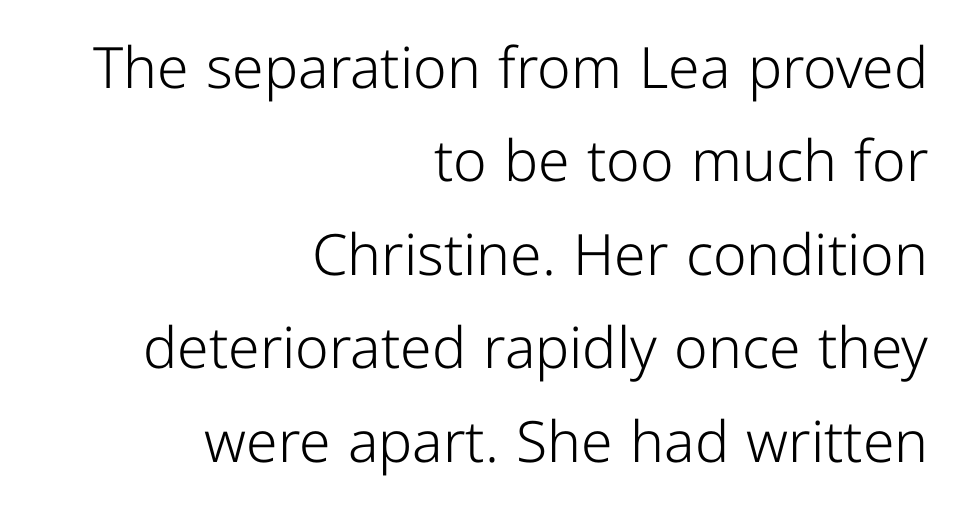
The image shows 57 px light sans-serif type, upright; set right-aligned, normal line spacing (1.64x), normal letter spacing, not underlined; low stroke contrast and a medium x-height.
